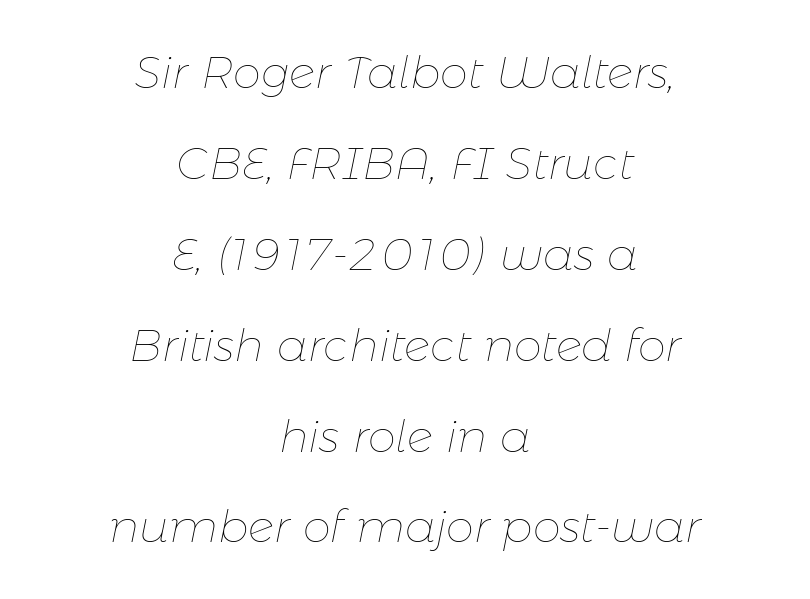
The image shows 45 px thin type, italic (leaning right); set centered, loose line spacing (2.02x), normal letter spacing, not underlined; low stroke contrast and a medium x-height.
